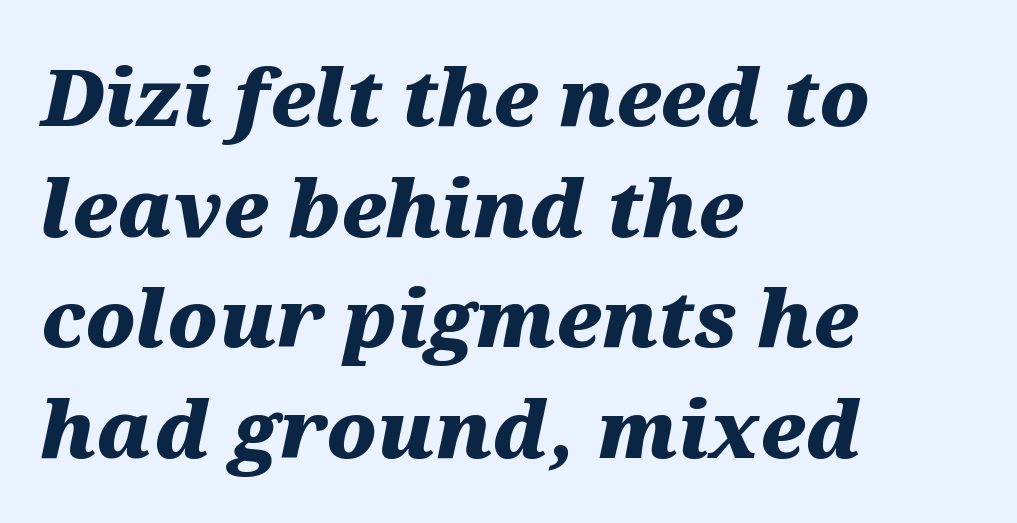
Q: Is the text bold? A: Yes.
Q: Is the text italic (slanted)? A: Yes, it leans right by about 12 degrees.
Q: Is the text underlined? A: No.
Q: How is the paragraph aligned? A: Left-aligned.
Q: Is the spacing between letters normal or unusually wide? A: Normal.
Q: Is the spacing between lines tight, normal or loose? A: Normal.
Q: Width (condensed, normal, or wide)? A: Wide.
Q: Stroke contrast? A: Medium.
Q: x-height? A: Medium.
Q: Monospaced? A: No.
